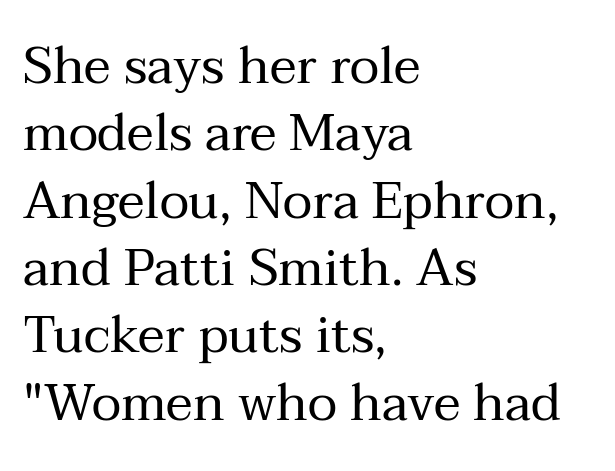
{"serif": "yes", "italic": "no", "bold": "no", "weight": "regular", "width": "normal", "stroke_contrast": "medium", "x_height": "medium", "monospaced": "no", "underline": "no", "align": "left", "line_spacing": "normal", "line_spacing_ratio": 1.32, "letter_spacing": "normal", "letter_spacing_em": 0.0, "glyph_px": 51}
